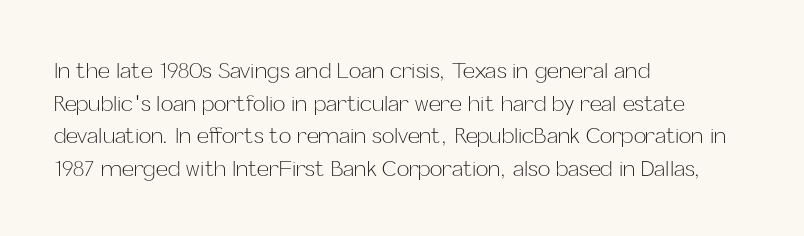
The axis of the letterforms is exactly vertical. Here the glyphs are tracked normally, forming tight word shapes. Descenders hang freely into open space. Line beginnings align vertically; line endings do not. The rows are spaced the way most documents space them.
